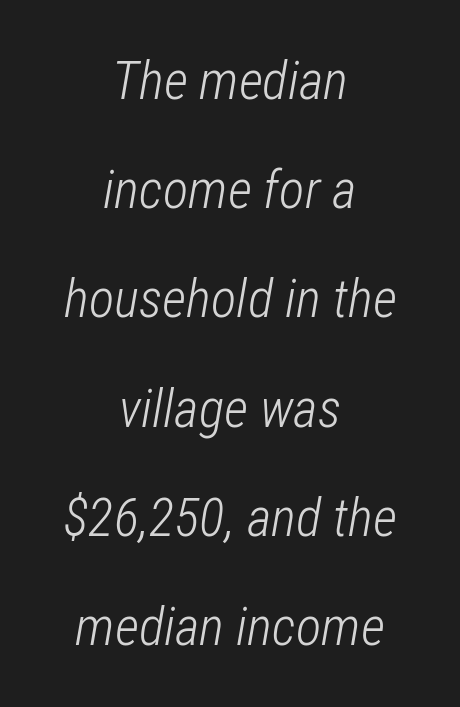
Q: Is the text bold? A: No.
Q: Is the text italic (slanted)? A: Yes, it leans right by about 12 degrees.
Q: Is the text underlined? A: No.
Q: How is the paragraph aligned? A: Centered.
Q: Is the spacing between letters normal or unusually wide? A: Normal.
Q: Is the spacing between lines tight, normal or loose? A: Loose.
Q: Width (condensed, normal, or wide)? A: Condensed.
Q: Stroke contrast? A: Low.
Q: x-height? A: Medium.
Q: Monospaced? A: No.
